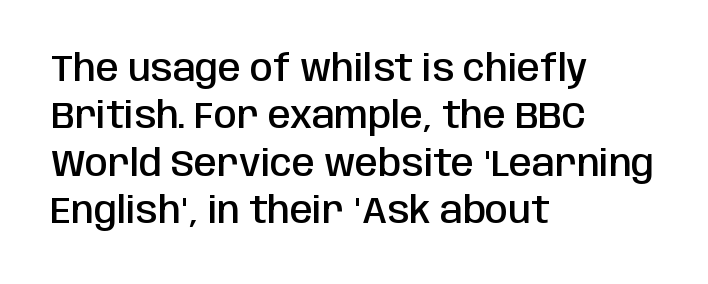
The image shows 37 px semibold, condensed sans-serif type, upright; set left-aligned, normal line spacing (1.28x), normal letter spacing, not underlined; low stroke contrast and a large x-height.
